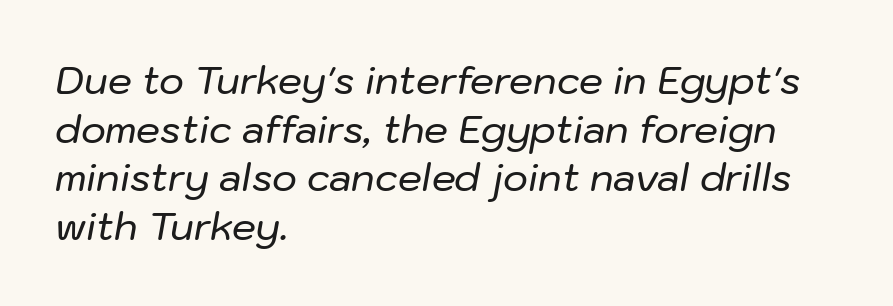
The image shows 38 px text type, italic (leaning right); set left-aligned, normal line spacing (1.28x), normal letter spacing, not underlined; low stroke contrast and a medium x-height.
